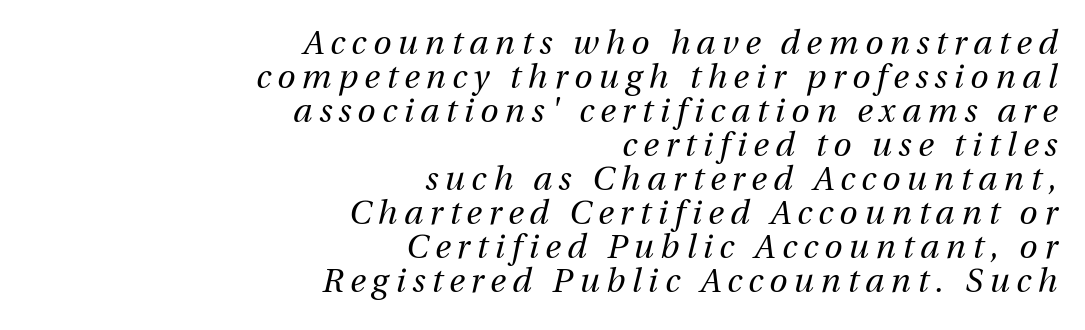
Q: Is the text bold? A: No.
Q: Is the text italic (slanted)? A: Yes, it leans right by about 13 degrees.
Q: Is the text underlined? A: No.
Q: How is the paragraph aligned? A: Right-aligned.
Q: Is the spacing between letters normal or unusually wide? A: Unusually wide.
Q: Is the spacing between lines tight, normal or loose? A: Tight.
Q: Width (condensed, normal, or wide)? A: Normal.
Q: Stroke contrast? A: Medium.
Q: x-height? A: Medium.
Q: Monospaced? A: No.
